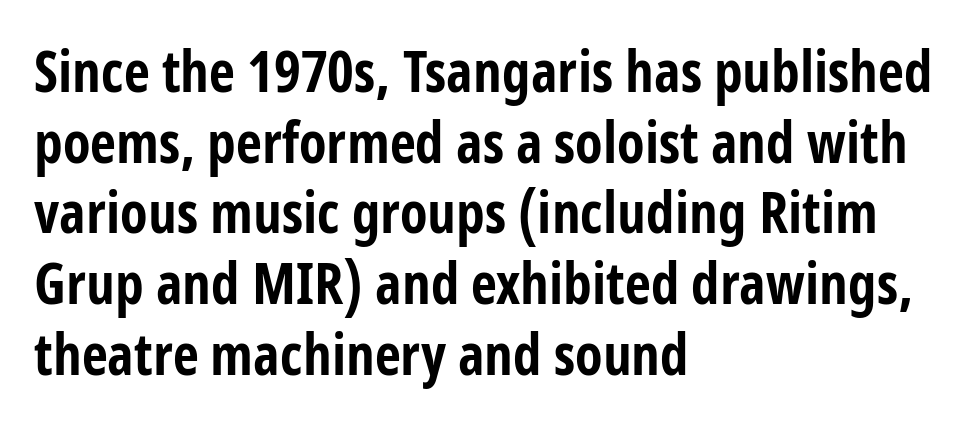
Q: Is the text bold? A: Yes.
Q: Is the text italic (slanted)? A: No, it is upright.
Q: Is the typeface a serif or a sans-serif typeface? A: Sans-serif.
Q: Is the text underlined? A: No.
Q: How is the paragraph aligned? A: Left-aligned.
Q: Is the spacing between letters normal or unusually wide? A: Normal.
Q: Width (condensed, normal, or wide)? A: Condensed.
Q: Stroke contrast? A: Low.
Q: x-height? A: Medium.
Q: Monospaced? A: No.
